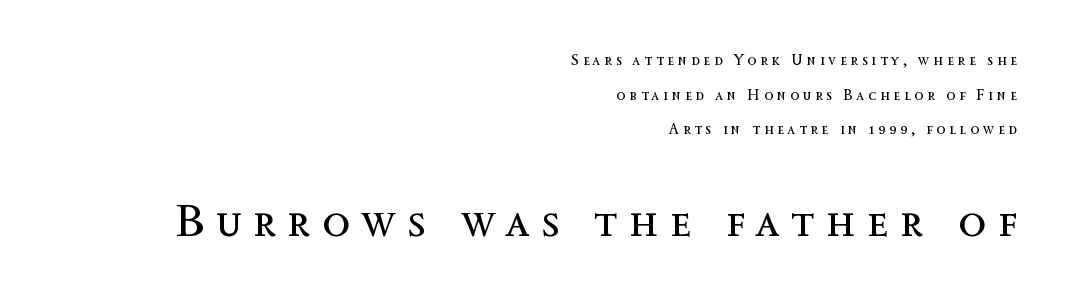
{"italic": "no", "bold": "no", "weight": "regular", "width": "normal", "x_height": "medium", "monospaced": "no", "underline": "no", "align": "right", "line_spacing": "loose", "line_spacing_ratio": 2.31, "letter_spacing": "wide", "letter_spacing_em": 0.25, "larger_block": "second", "size_ratio": 3.07, "glyph_px": 46}
